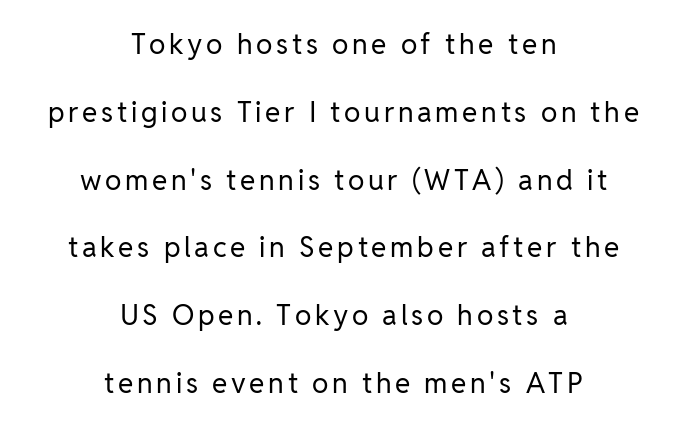
The letterforms sit at book weight or below. The passage is arranged like a title page — every line centered. Does the lettering tilt? It doesn't — this is upright. Character widths vary here, with narrow letters taking less room than wide ones. This sample trades compactness for vertical openness between lines. No word sits above an underline.
